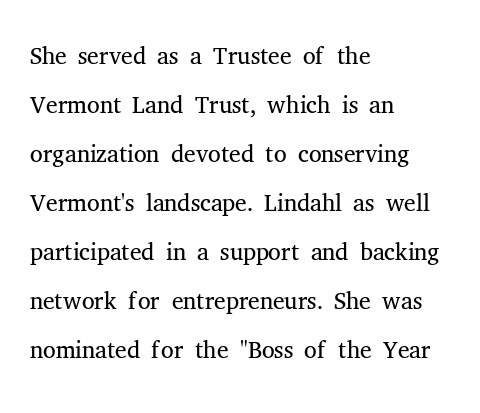
{"serif": "yes", "italic": "no", "bold": "no", "weight": "light", "width": "normal", "stroke_contrast": "medium", "x_height": "medium", "monospaced": "no", "underline": "no", "align": "left", "line_spacing": "normal", "line_spacing_ratio": 1.36, "letter_spacing": "normal", "letter_spacing_em": 0.0, "glyph_px": 36}
